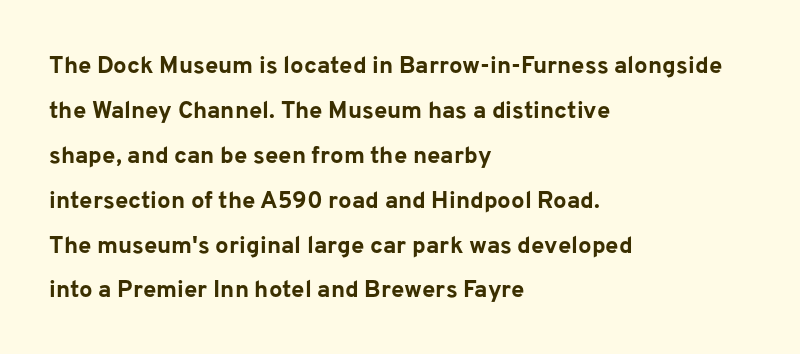
Q: Is the text bold? A: Yes.
Q: Is the text italic (slanted)? A: No, it is upright.
Q: Is the text underlined? A: No.
Q: How is the paragraph aligned? A: Left-aligned.
Q: Is the spacing between letters normal or unusually wide? A: Normal.
